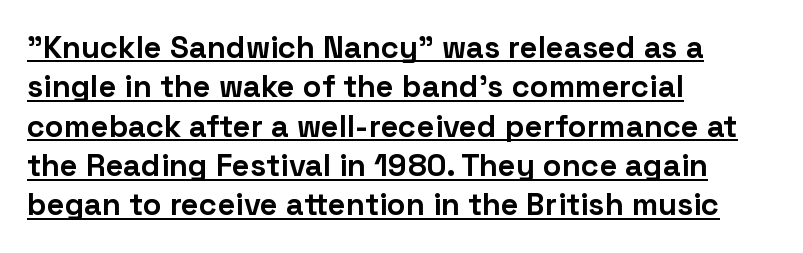
Q: Is the text bold? A: Yes.
Q: Is the text italic (slanted)? A: No, it is upright.
Q: Is the typeface a serif or a sans-serif typeface? A: Sans-serif.
Q: Is the text underlined? A: Yes.
Q: How is the paragraph aligned? A: Left-aligned.
Q: Is the spacing between letters normal or unusually wide? A: Normal.
Q: Is the spacing between lines tight, normal or loose? A: Normal.
Q: Width (condensed, normal, or wide)? A: Normal.
Q: Stroke contrast? A: Low.
Q: x-height? A: Medium.
Q: Monospaced? A: No.
